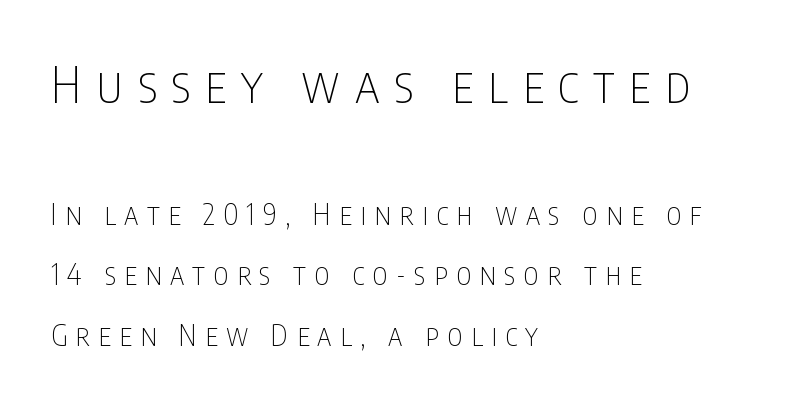
Left-aligned paragraph, ragged on the right. The letterforms sit at book weight or below. The letters advance in unequal steps, a hallmark of proportional type. Rendered with straight, roman letterforms. Caption: expanded tracking, letters set apart. Each letter's strokes conclude bluntly, with no projecting serifs.
